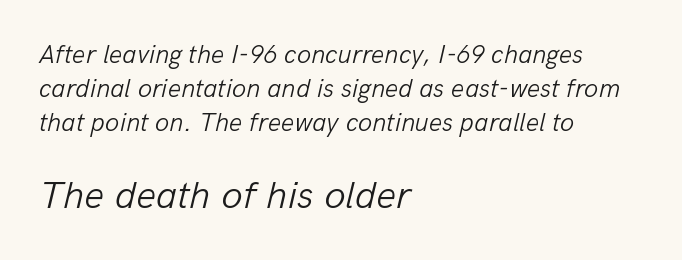
The weight tops out at a normal text grade. The block of text has a typical density, with ordinary space between rows. The rendering anchors every line to the left-hand side. Visually, the bottom section dominates because its glyphs are scaled up. Honestly, the letter spacing is just normal — you wouldn't notice it.
